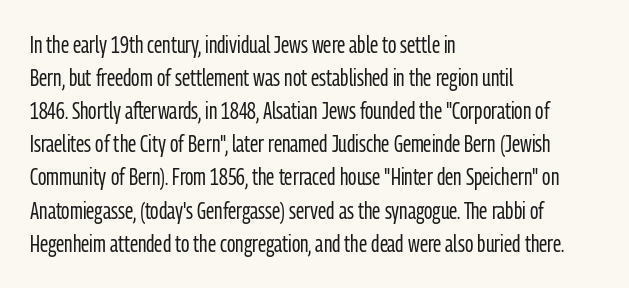
Q: Is the text bold? A: No.
Q: Is the text italic (slanted)? A: No, it is upright.
Q: Is the text underlined? A: No.
Q: How is the paragraph aligned? A: Left-aligned.
Q: Is the spacing between letters normal or unusually wide? A: Normal.
Q: Is the spacing between lines tight, normal or loose? A: Normal.
